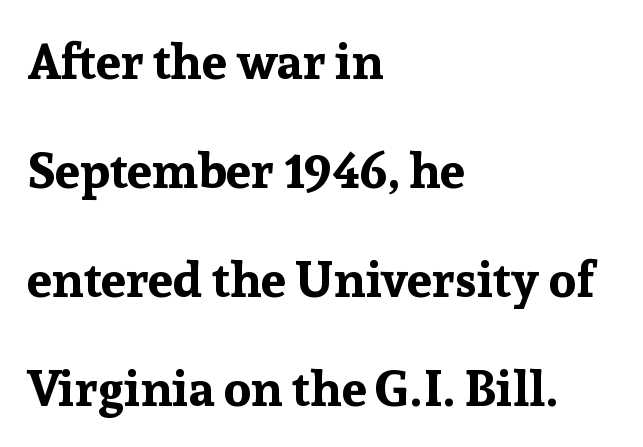
{"serif": "yes", "italic": "no", "bold": "yes", "weight": "bold", "width": "normal", "stroke_contrast": "low", "x_height": "medium", "monospaced": "no", "underline": "no", "align": "left", "line_spacing": "loose", "line_spacing_ratio": 2.18, "letter_spacing": "normal", "letter_spacing_em": 0.0, "glyph_px": 50}
